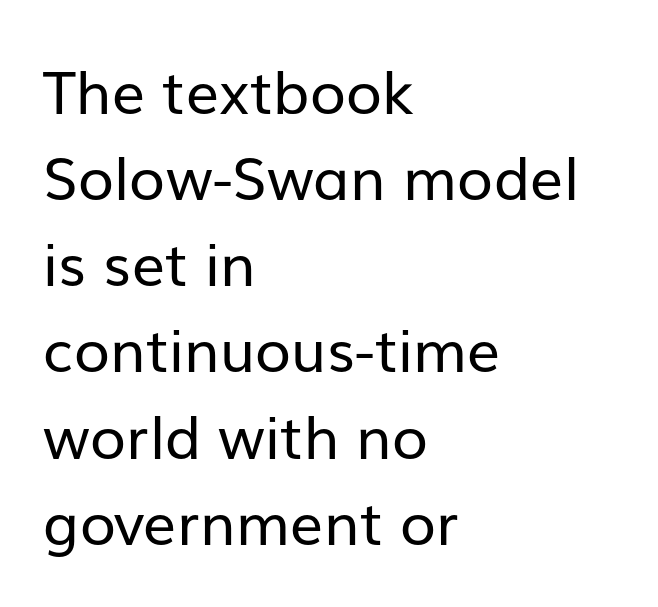
Short note: letters normally spaced. Decoration check: the copy has no underline. The face used here is proportionally spaced, like ordinary book or web type. Line spacing here is normal.
